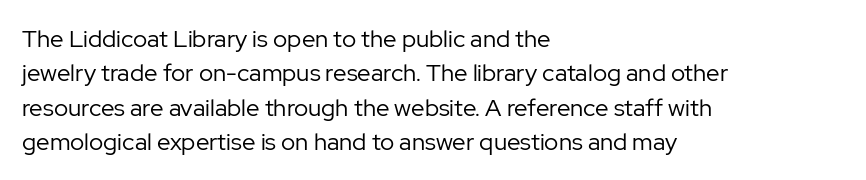
Q: Is the text bold? A: No.
Q: Is the text italic (slanted)? A: No, it is upright.
Q: Is the text underlined? A: No.
Q: How is the paragraph aligned? A: Left-aligned.
Q: Is the spacing between letters normal or unusually wide? A: Normal.
Q: Is the spacing between lines tight, normal or loose? A: Normal.
